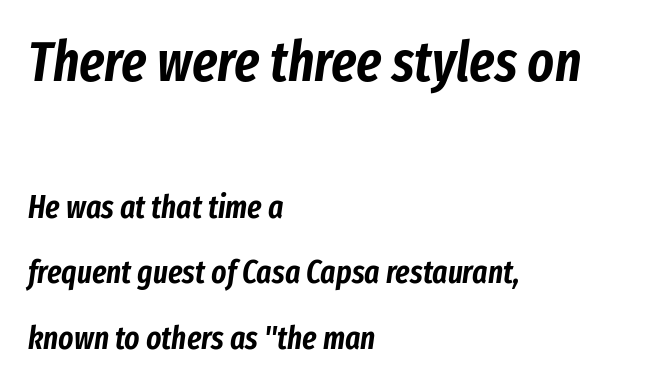
Q: Is the text italic (slanted)? A: Yes, it leans right by about 8 degrees.
Q: Is the text underlined? A: No.
Q: How is the paragraph aligned? A: Left-aligned.
Q: Is the spacing between letters normal or unusually wide? A: Normal.
Q: Is the spacing between lines tight, normal or loose? A: Loose.
Q: Which block of text is set in a larger size, the first (top) or the second (bottom)? A: The first (top) one.
Q: Width (condensed, normal, or wide)? A: Condensed.
Q: Stroke contrast? A: Low.
Q: x-height? A: Medium.
Q: Monospaced? A: No.
